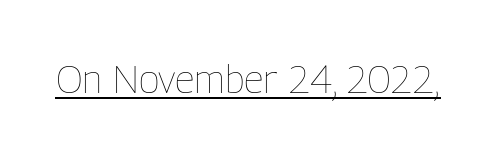
Vertical strokes here are truly vertical. These characters rest on top of a visible drawn line. Each letter keeps its own natural width here, so spacing adapts to shape. The letters look calm and open, with moderate or lighter stems. The rendering keeps characters at their native spacing.
